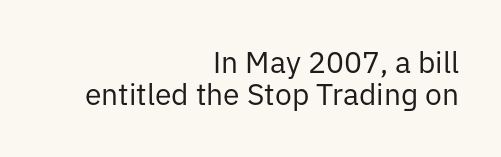
{"serif": "no", "italic": "no", "bold": "no", "weight": "regular", "width": "normal", "stroke_contrast": "low", "x_height": "medium", "monospaced": "no", "underline": "no", "align": "right", "line_spacing": "tight", "line_spacing_ratio": 1.08, "letter_spacing": "normal", "letter_spacing_em": 0.0, "glyph_px": 30}
